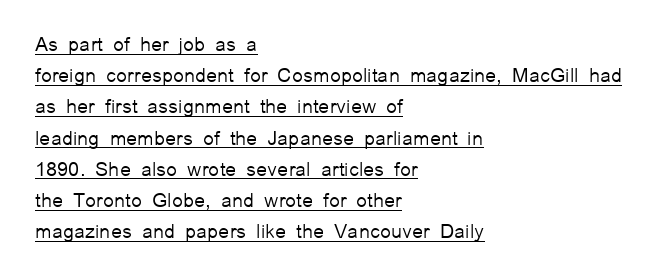
{"italic": "no", "bold": "no", "underline": "yes", "align": "left", "line_spacing": "normal", "line_spacing_ratio": 1.56, "letter_spacing": "normal", "letter_spacing_em": 0.0, "glyph_px": 20}
